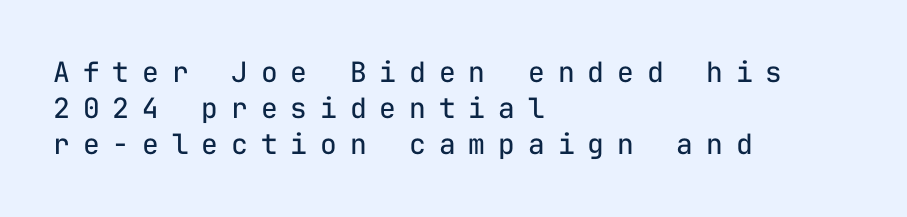
{"serif": "no", "italic": "no", "bold": "no", "weight": "regular", "width": "normal", "stroke_contrast": "low", "x_height": "medium", "monospaced": "yes", "underline": "no", "align": "left", "line_spacing": "normal", "line_spacing_ratio": 1.29, "letter_spacing": "wide", "letter_spacing_em": 0.46, "glyph_px": 28}
